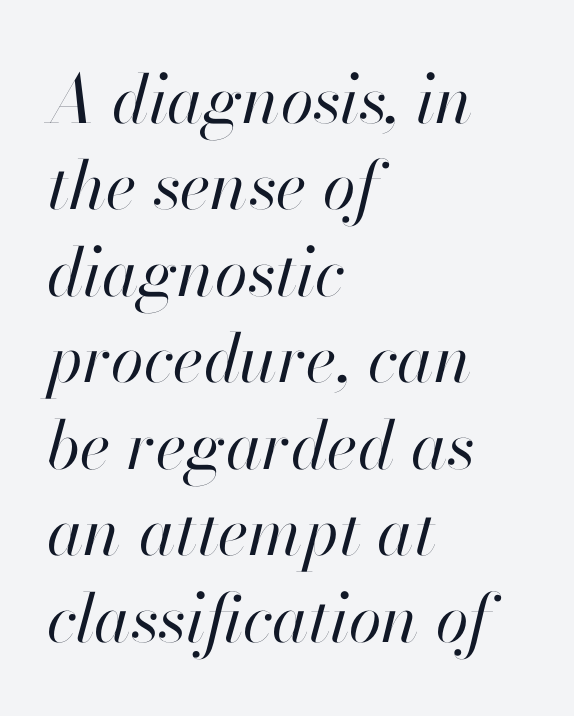
Does the copy run flush right? No — it runs flush left. Spacing verdict: proportional, widths tailored to each character. No heavy texture on the line: the type isn't bold. Nobody drew a line under any word here.
